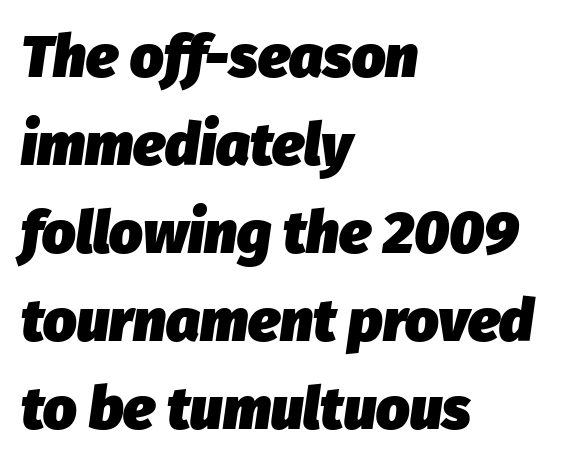
The image shows 59 px heavy type, italic (leaning right); set left-aligned, normal line spacing (1.49x), normal letter spacing, not underlined; low stroke contrast and a medium x-height.
